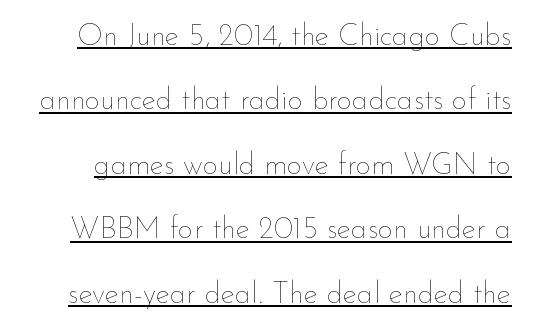
Q: Is the text bold? A: No.
Q: Is the text italic (slanted)? A: No, it is upright.
Q: Is the text underlined? A: Yes.
Q: Is the spacing between letters normal or unusually wide? A: Normal.
Q: Is the spacing between lines tight, normal or loose? A: Loose.
Q: Width (condensed, normal, or wide)? A: Normal.
Q: Stroke contrast? A: Low.
Q: x-height? A: Small.
Q: Monospaced? A: No.
